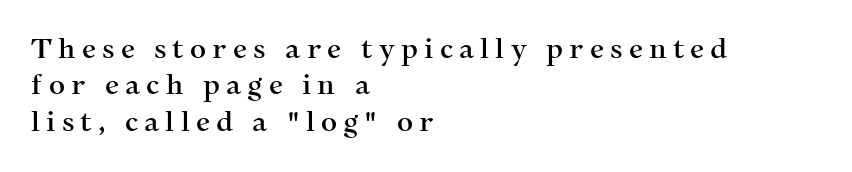
The image shows 28 px serif type, upright; set left-aligned, normal line spacing (1.3x), unusually wide letter spacing (+0.22 em), not underlined; medium stroke contrast and a medium x-height.
